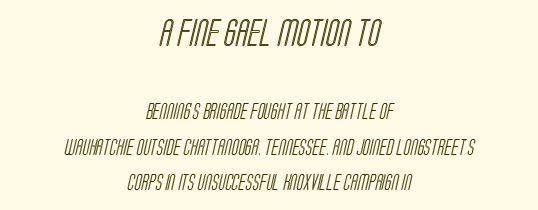
The zone under the glyphs is completely vacant. The type is set solid horizontally, with unmodified tracking. Students, observe: this is what heavily led, spacious text looks like. Layout note: lines centered. You could not count columns in this text — the font is proportionally spaced.
